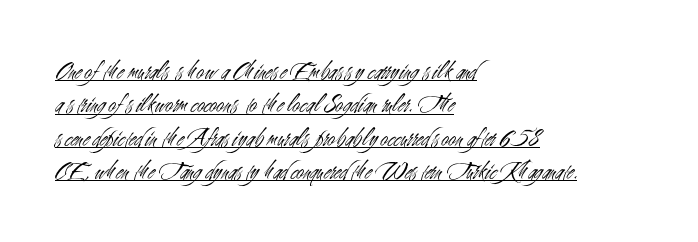
Characters follow at the spacing the type designer built in. Notice how a bar underscores the lettering throughout. Line spacing here is normal. The passage shown is not bold in any degree.
